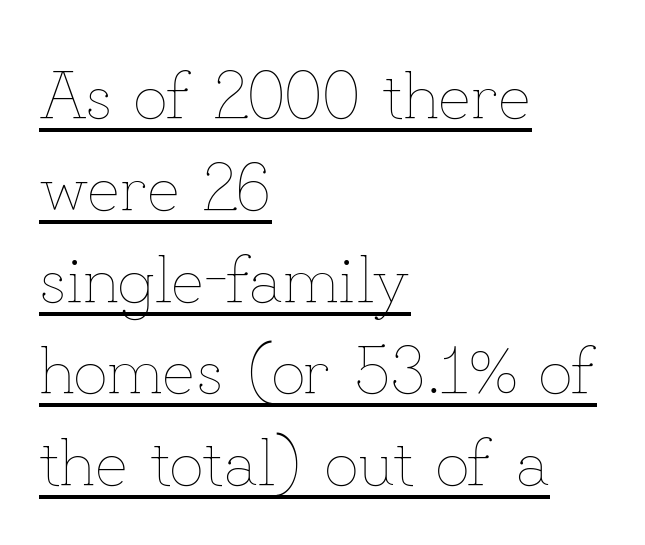
When letters stand straight like this, we call the style roman or upright. Visually the block forms a straight wall on the left and a jagged coastline on the right. Weight: not bold — regular or lighter. Each new line begins a customary step beneath the previous one.
